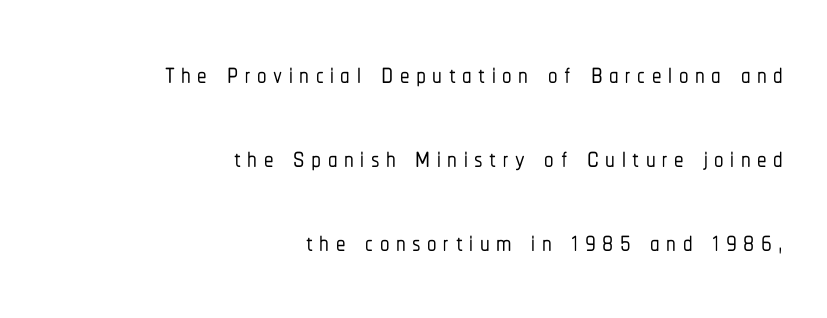
Each letter keeps its own natural width here, so spacing adapts to shape. The type sits square on the baseline with zero lean. The rendering shows plain stroke endings on the letterforms — a sans-serif design. Beneath every word, the page is bare. The passage shown stacks its lines with a broad gap. Every row of glyphs terminates at an identical x-position on the right.
